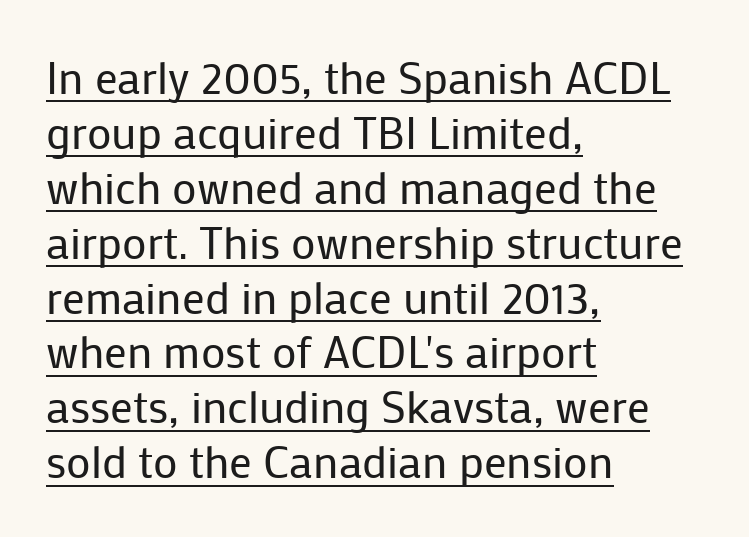
Q: Is the text bold? A: No.
Q: Is the text italic (slanted)? A: No, it is upright.
Q: Is the typeface a serif or a sans-serif typeface? A: Sans-serif.
Q: Is the text underlined? A: Yes.
Q: How is the paragraph aligned? A: Left-aligned.
Q: Is the spacing between letters normal or unusually wide? A: Normal.
Q: Width (condensed, normal, or wide)? A: Normal.
Q: Stroke contrast? A: Low.
Q: x-height? A: Medium.
Q: Monospaced? A: No.
